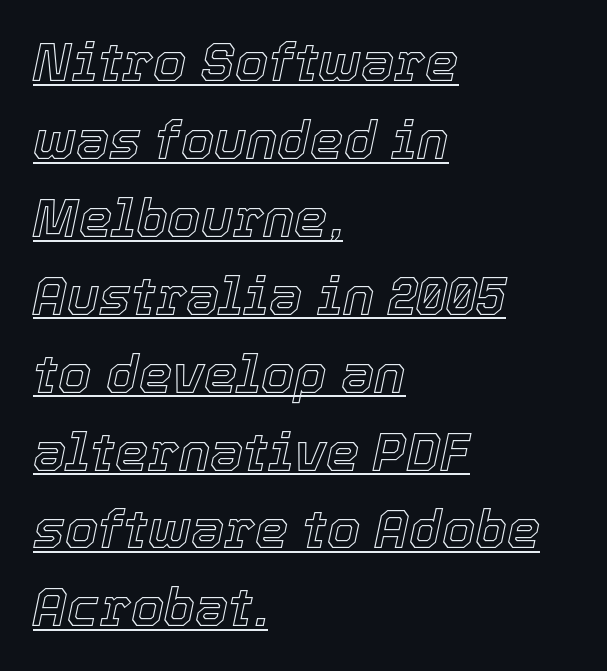
The rows are spaced the way most documents space them. The gaps between neighbouring characters are ordinary and unremarkable. A continuous stroke trails under the words, as in a hyperlink. When letters slant like this, we call the style italic. A typesetter would call this proportional, since set widths differ per character.
